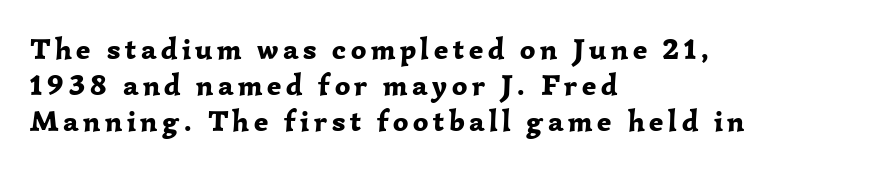
The image shows 30 px bold serif type, upright; set left-aligned, line spacing 1.2x, not underlined; low stroke contrast and a medium x-height.
